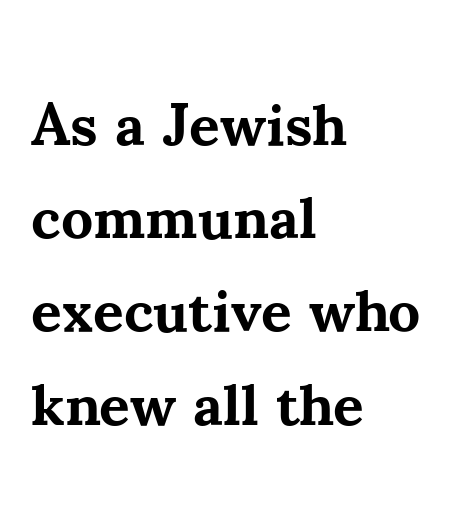
The baseline area is clear. The paragraph has a hard left edge and a soft right edge. Character widths vary here, with narrow letters taking less room than wide ones. Is this a sans? No — the strokes have serifs. You'd pick this weight for a headline — it's a proper bold. Does the leading feel generous? No, just average.
